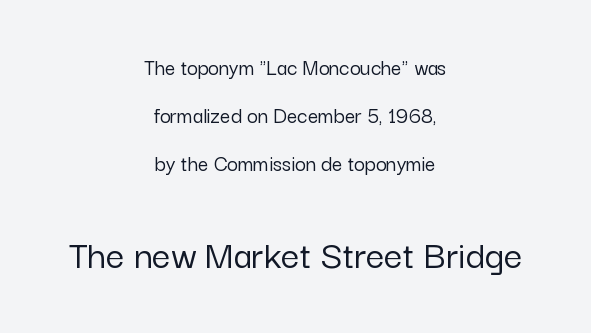
Q: Is the text italic (slanted)? A: No, it is upright.
Q: Is the typeface a serif or a sans-serif typeface? A: Sans-serif.
Q: Is the text underlined? A: No.
Q: How is the paragraph aligned? A: Centered.
Q: Is the spacing between letters normal or unusually wide? A: Normal.
Q: Is the spacing between lines tight, normal or loose? A: Loose.
Q: Which block of text is set in a larger size, the first (top) or the second (bottom)? A: The second (bottom) one.
Q: Width (condensed, normal, or wide)? A: Normal.
Q: Stroke contrast? A: Low.
Q: x-height? A: Medium.
Q: Monospaced? A: No.
